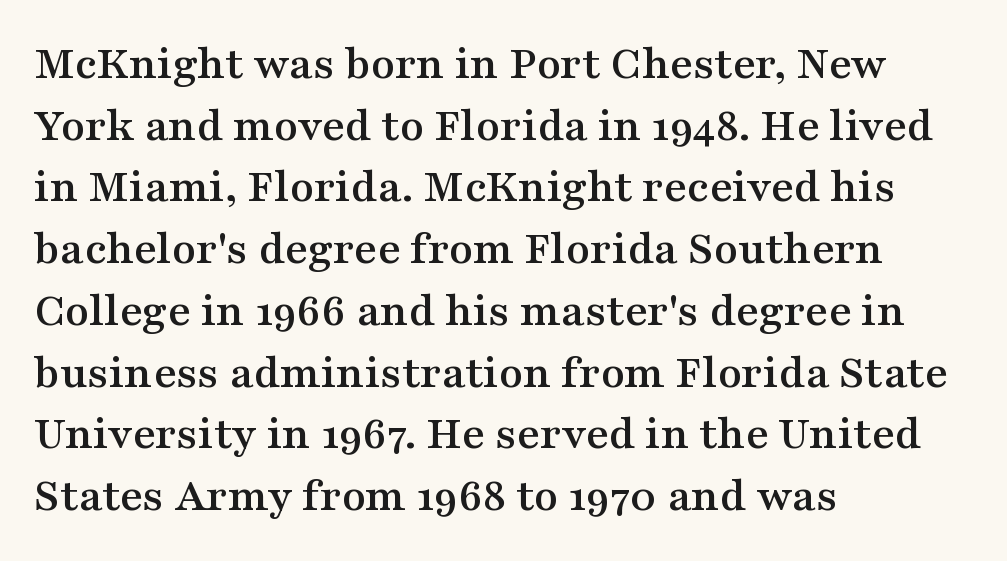
Q: Is the text italic (slanted)? A: No, it is upright.
Q: Is the typeface a serif or a sans-serif typeface? A: Serif.
Q: Is the text underlined? A: No.
Q: How is the paragraph aligned? A: Left-aligned.
Q: Is the spacing between letters normal or unusually wide? A: Normal.
Q: Is the spacing between lines tight, normal or loose? A: Normal.
Q: Width (condensed, normal, or wide)? A: Wide.
Q: Stroke contrast? A: Medium.
Q: x-height? A: Medium.
Q: Monospaced? A: No.
